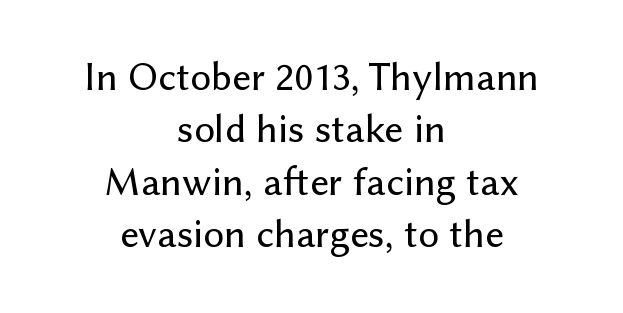
Q: Is the text italic (slanted)? A: No, it is upright.
Q: Is the typeface a serif or a sans-serif typeface? A: Sans-serif.
Q: Is the text underlined? A: No.
Q: How is the paragraph aligned? A: Centered.
Q: Is the spacing between letters normal or unusually wide? A: Normal.
Q: Is the spacing between lines tight, normal or loose? A: Normal.
Q: Width (condensed, normal, or wide)? A: Normal.
Q: Stroke contrast? A: Low.
Q: x-height? A: Medium.
Q: Monospaced? A: No.
